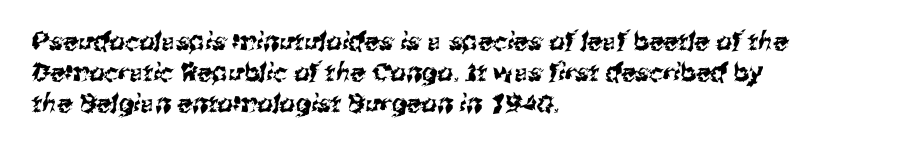
The space beneath each line is pristine and unruled. Compared with typical body copy, the letter spacing here is the same. One-word summary of the alignment: left.
